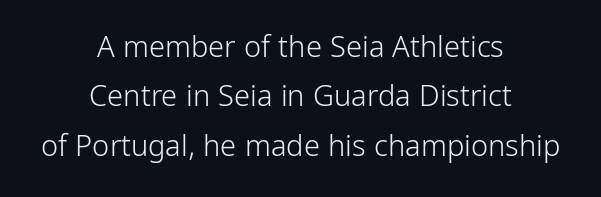
Q: Is the text bold? A: No.
Q: Is the text italic (slanted)? A: No, it is upright.
Q: Is the typeface a serif or a sans-serif typeface? A: Sans-serif.
Q: Is the text underlined? A: No.
Q: How is the paragraph aligned? A: Centered.
Q: Is the spacing between letters normal or unusually wide? A: Normal.
Q: Is the spacing between lines tight, normal or loose? A: Normal.
Q: Width (condensed, normal, or wide)? A: Condensed.
Q: Stroke contrast? A: Low.
Q: x-height? A: Medium.
Q: Monospaced? A: No.
